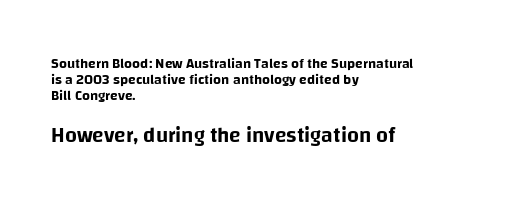
Each word holds together tightly as a unit, with standard inter-letter gaps. These lines are set flush left with a ragged right edge. Check under the words: just untouched page. The type sits square on the baseline with zero lean. Of the two passages, the one underneath uses the larger point size.
